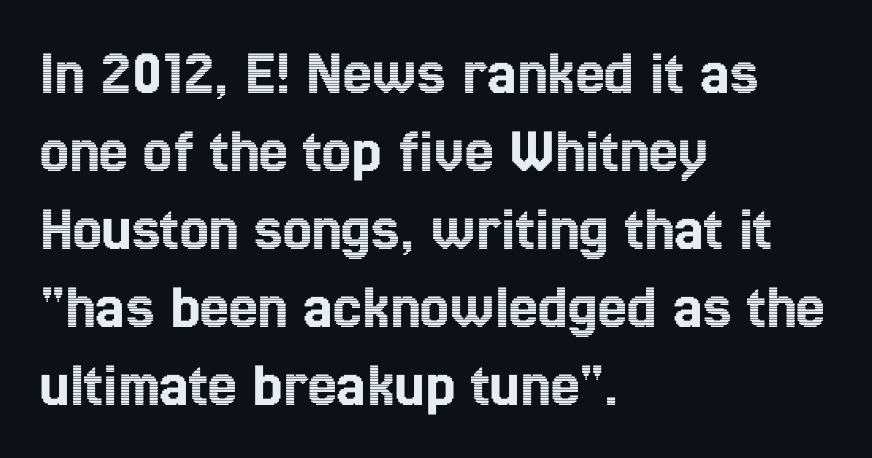
The image shows 65 px condensed type, upright; set left-aligned, line spacing 1.2x, normal letter spacing, not underlined; a medium x-height.
